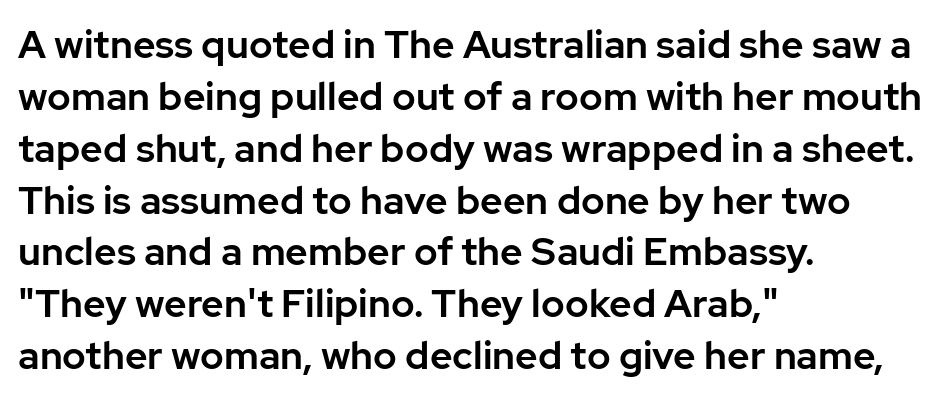
Q: Is the text italic (slanted)? A: No, it is upright.
Q: Is the typeface a serif or a sans-serif typeface? A: Sans-serif.
Q: Is the text underlined? A: No.
Q: How is the paragraph aligned? A: Left-aligned.
Q: Is the spacing between letters normal or unusually wide? A: Normal.
Q: Is the spacing between lines tight, normal or loose? A: Normal.
Q: Width (condensed, normal, or wide)? A: Normal.
Q: Stroke contrast? A: Low.
Q: x-height? A: Medium.
Q: Monospaced? A: No.
